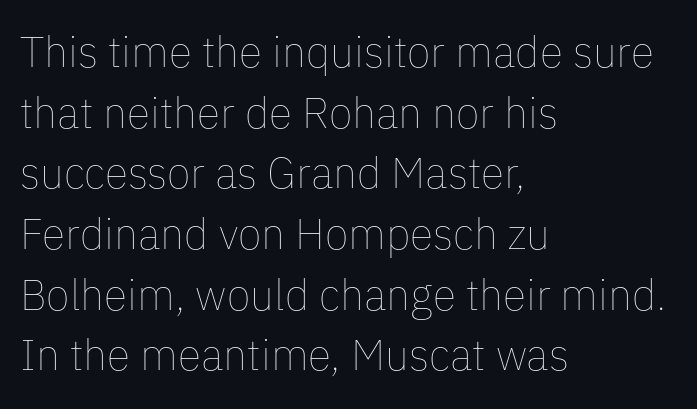
The image shows 43 px thin type, upright; set left-aligned, normal line spacing (1.41x), normal letter spacing, not underlined; low stroke contrast and a medium x-height.
